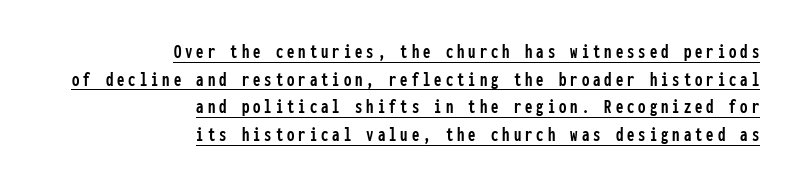
The image shows 21 px text type, upright; set right-aligned, normal line spacing (1.32x), underlined.
